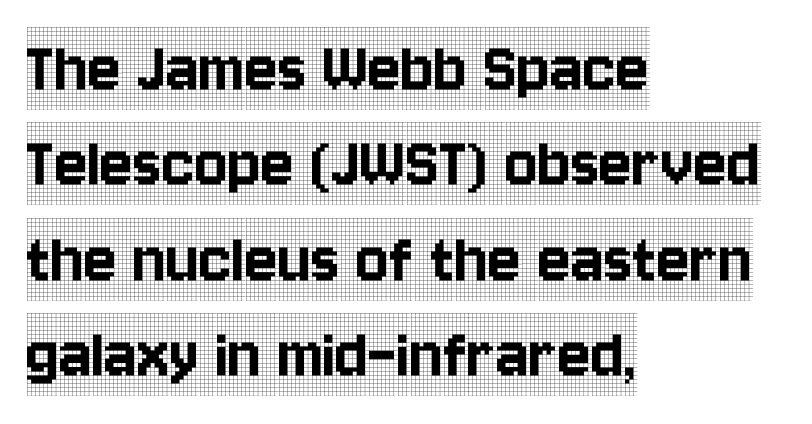
{"serif": "yes", "italic": "no", "width": "condensed", "x_height": "large", "monospaced": "no", "underline": "no", "align": "left", "line_spacing_ratio": 1.24, "letter_spacing": "normal", "letter_spacing_em": 0.0, "glyph_px": 77}
